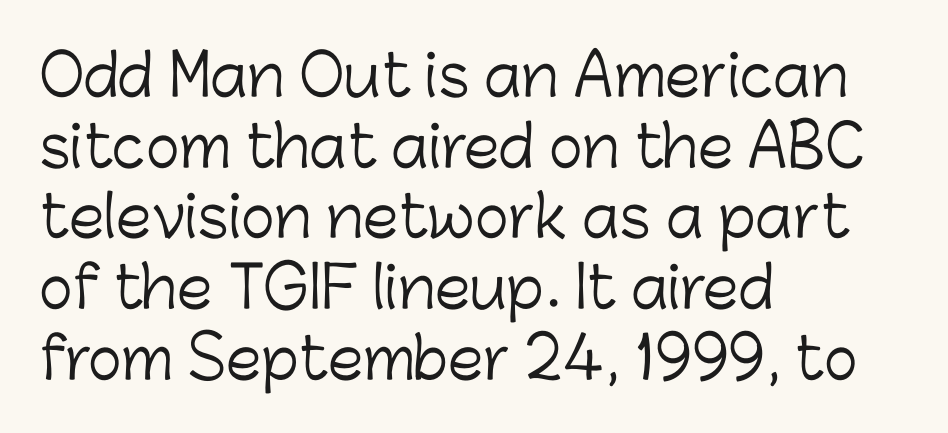
{"serif": "no", "italic": "no", "bold": "no", "weight": "light", "width": "normal", "stroke_contrast": "low", "x_height": "medium", "monospaced": "no", "underline": "no", "align": "left", "line_spacing_ratio": 1.24, "letter_spacing": "normal", "letter_spacing_em": 0.0, "glyph_px": 57}
